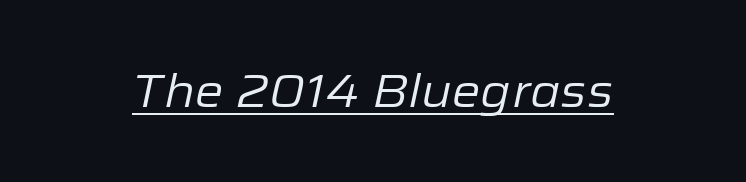
The image shows 46 px regular-weight type, italic (leaning right); set normal letter spacing, underlined; low stroke contrast and a medium x-height.
